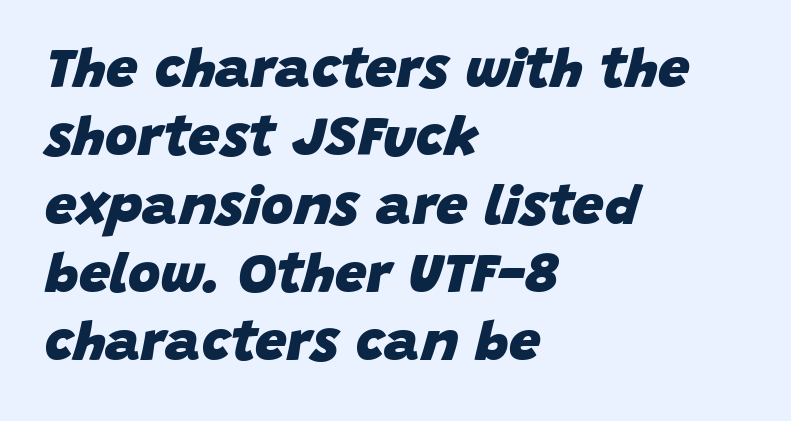
There's an unmistakable incline to the writing here. The rendering uses natural spacing where letterforms have individual widths. The typesetting leans heavy: a genuine bold. The rendering keeps characters at their native spacing. Rule under the text: the space is simply empty.
